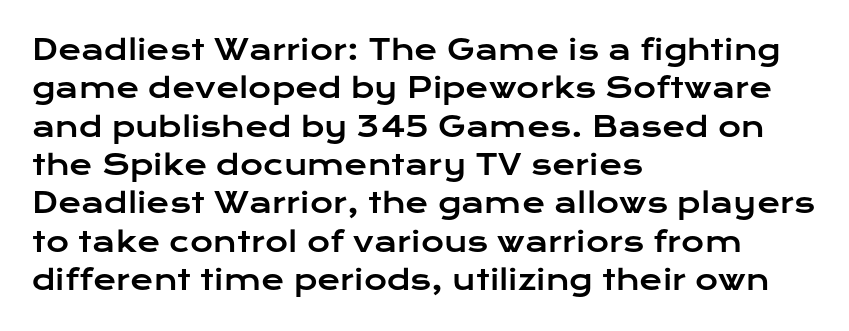
Each line starts at the same left margin while the right side varies. This sample uses a sans-serif face. The vertical gap from one line to the next is medium. The lettering stays uniformly vertical, giving the passage a roman look.
